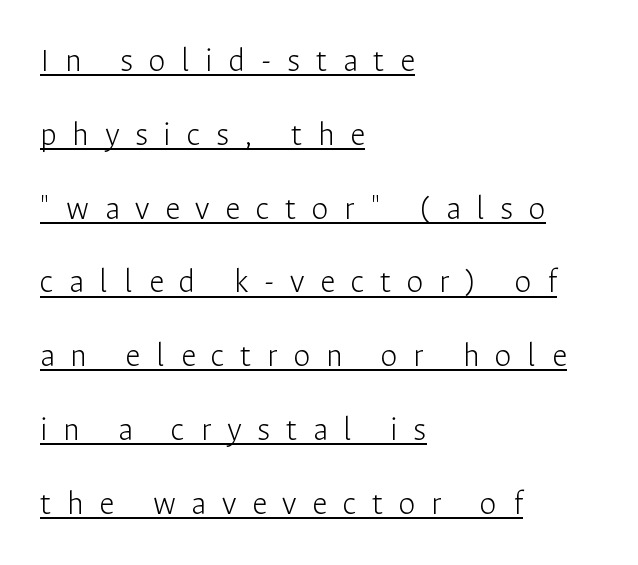
The image shows 34 px light sans-serif type, upright; set left-aligned, loose line spacing (2.17x), unusually wide letter spacing (+0.46 em), underlined; low stroke contrast and a medium x-height.
